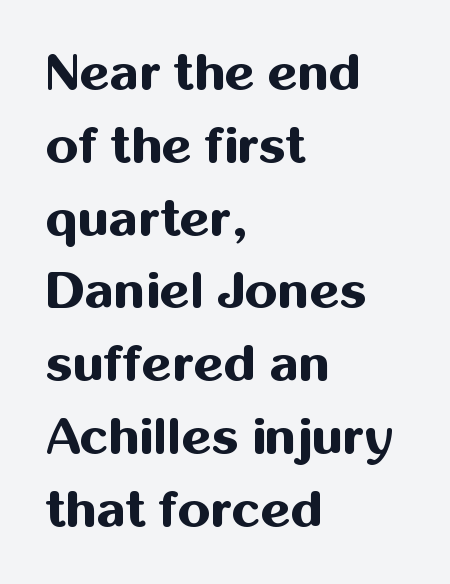
The image shows 52 px bold sans-serif type, upright; set left-aligned, normal line spacing (1.4x), normal letter spacing, not underlined; medium stroke contrast and a medium x-height.
